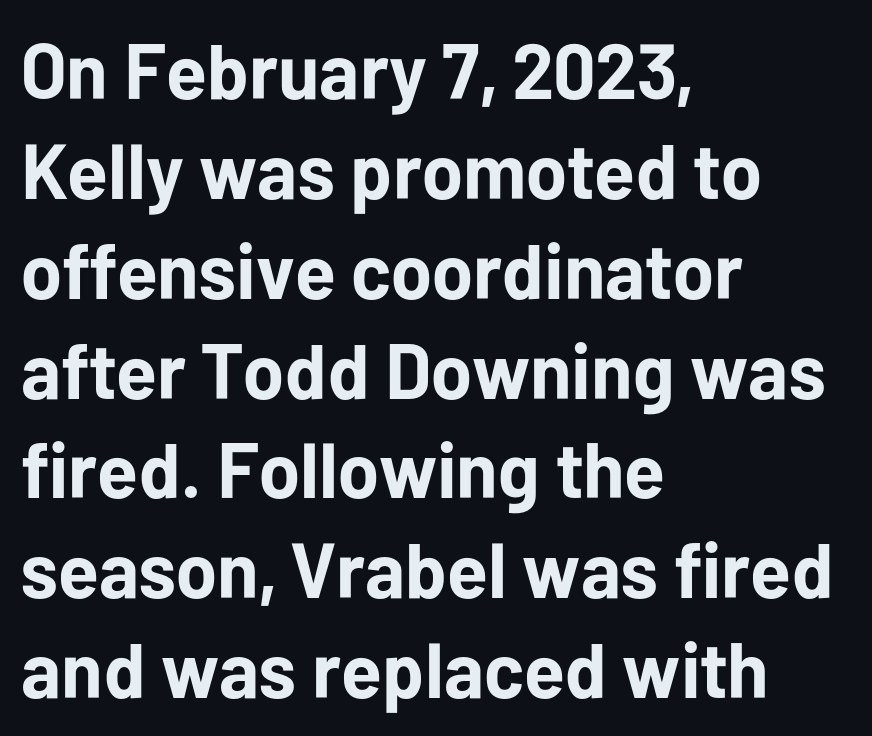
The image shows 78 px bold sans-serif type, upright; set left-aligned, normal line spacing (1.28x), normal letter spacing, not underlined; low stroke contrast and a medium x-height.
